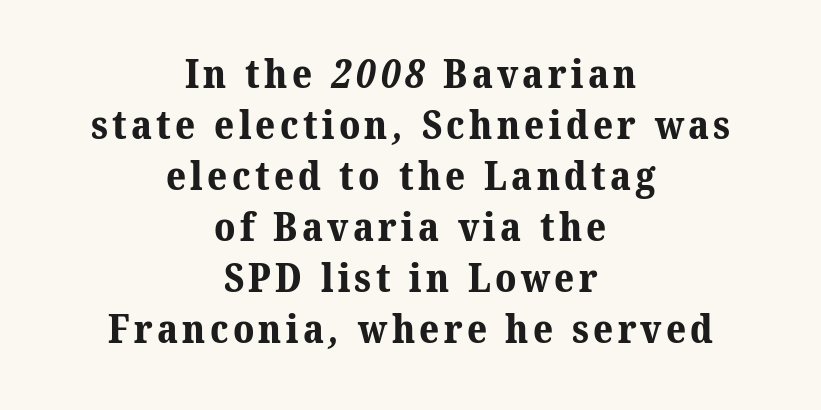
The image shows 39 px bold serif type; set centered, normal line spacing (1.31x), not underlined; medium stroke contrast and a medium x-height.
